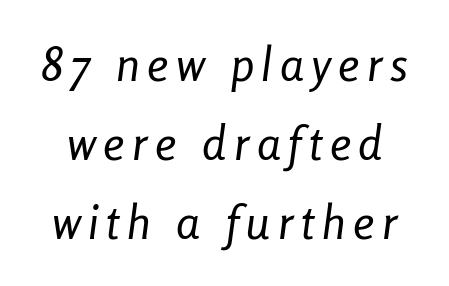
Q: Is the text bold? A: No.
Q: Is the text italic (slanted)? A: Yes, it leans right by about 8 degrees.
Q: Is the text underlined? A: No.
Q: Is the spacing between lines tight, normal or loose? A: Normal.
Q: Width (condensed, normal, or wide)? A: Condensed.
Q: Stroke contrast? A: Low.
Q: x-height? A: Medium.
Q: Monospaced? A: No.
